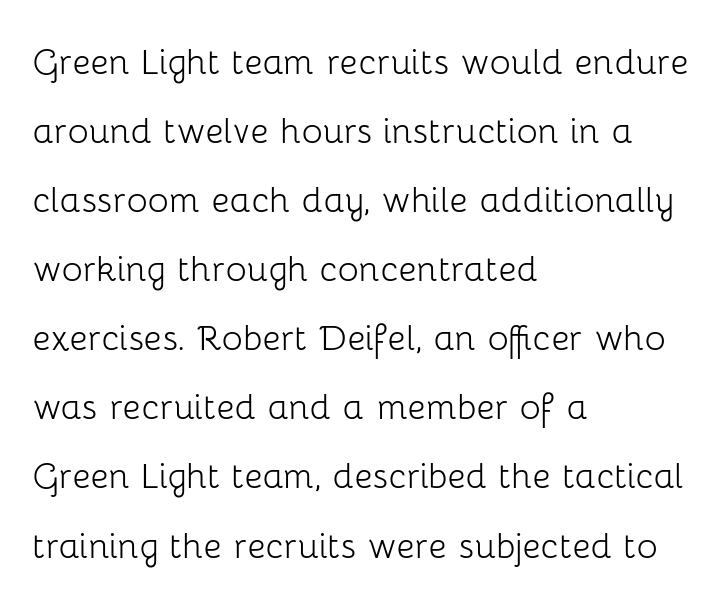
The horizontal fit of the characters is conventional and even. Nope, no serifs anywhere on these letters. On a weight scale, this lands at 450 or below. The glyphs are unaccompanied by any horizontal stroke below them.
